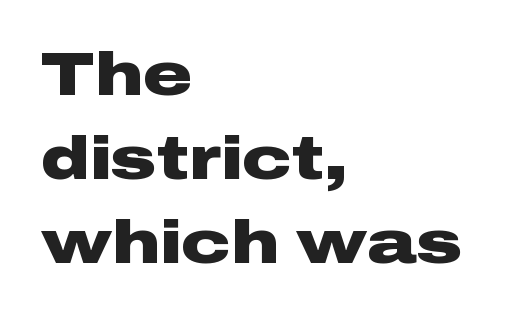
Think of a printed novel: that variable character pitch is what you see here. Underlining? Definitely not there. No italicization has been applied; the sample stays upright. The horizontal fit of the characters is conventional and even. I'd describe the lettering as bold — thick and assertive.
